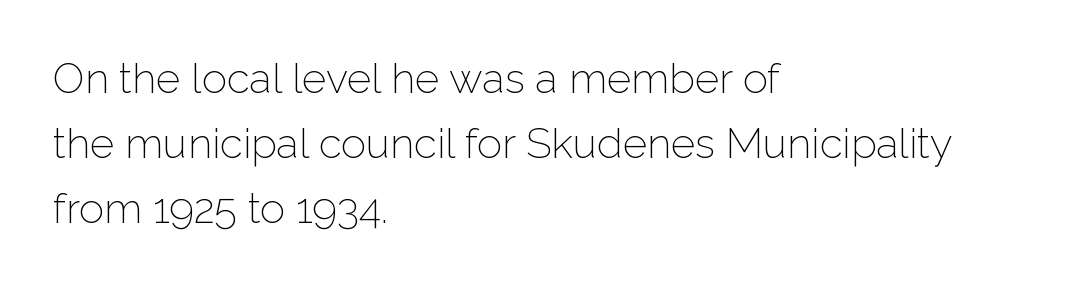
Stem width sits at or under what a default text font uses. Normally led — the rows are evenly, conventionally spaced. The designer went with a sans here, leaving each stem footless. Look at the tracking — it's just the regular setting, nothing added. These lines are set flush left with a ragged right edge.
